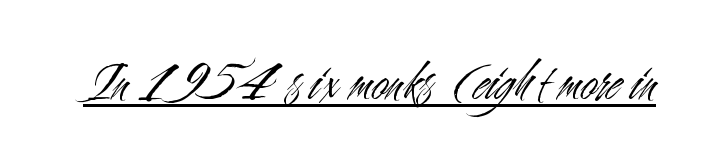
The image shows 59 px light, condensed sans-serif type; set normal letter spacing, underlined; medium stroke contrast and a small x-height.
